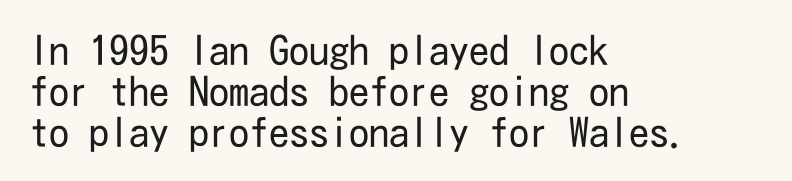
Each new line begins almost immediately beneath the previous one. The letterforms sit shoulder to shoulder at normal distance. The rendering shows plain stroke endings on the letterforms — a sans-serif design. One-word summary of the alignment: left. Clear beneath every line of the passage.
